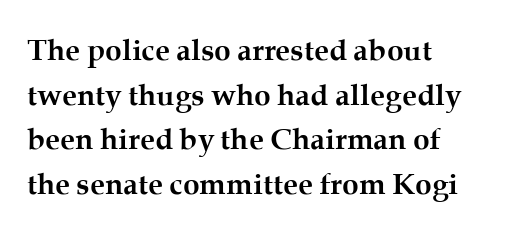
Emphasis by weight is at full strength: bold. The rendering anchors every line to the left-hand side. These lines are composed in type with serifs. Words float on clear page, feet unadorned.
